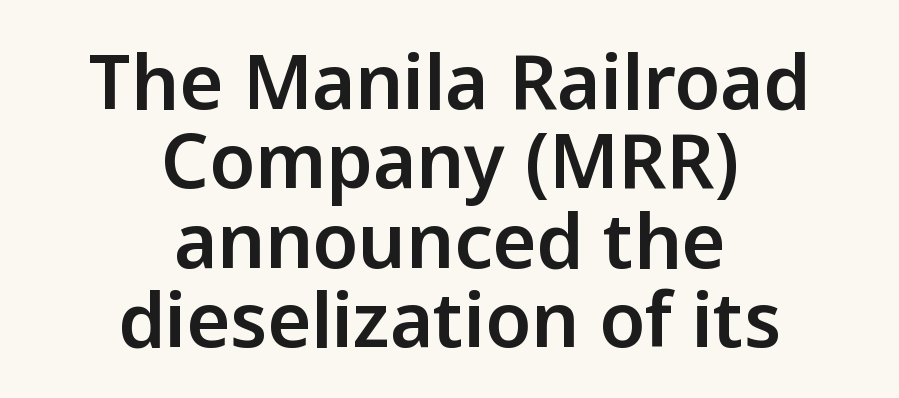
The image shows 75 px sans-serif type, upright; set centered, tight line spacing (1.06x), normal letter spacing, not underlined; low stroke contrast and a medium x-height.
